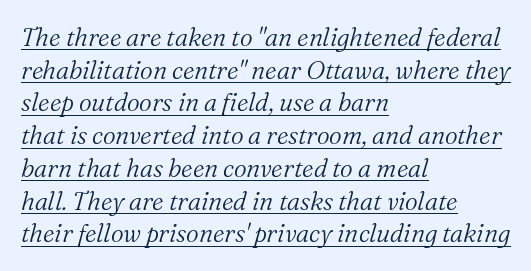
Line starts are locked; line ends wander. The specimen reads as italic at a glance. The letterforms sit shoulder to shoulder at normal distance. A quiet, ordinary-to-light weight characterises the typeface. How would I describe the line gaps? Plain and ordinary.
